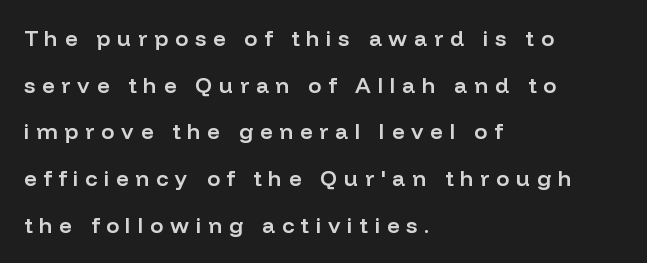
{"italic": "no", "bold": "semi", "underline": "no", "align": "left", "line_spacing": "loose", "line_spacing_ratio": 2.12, "letter_spacing": "wide", "letter_spacing_em": 0.31, "glyph_px": 22}
